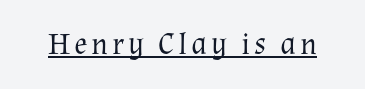
Weight: not bold — regular or lighter. Every character sits straight up, as roman type does. The lettering is marked with a stroke running underneath it. A typesetter would call this proportional, since set widths differ per character. This rendering employs a face with finishing strokes, i.e., a serif.
